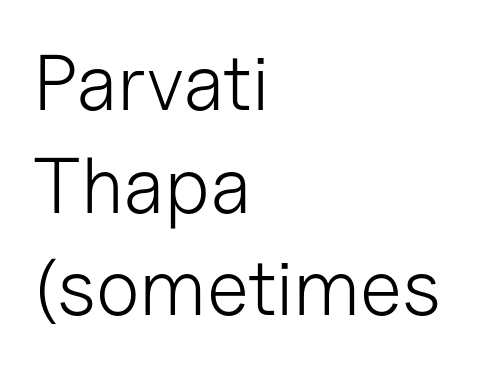
{"serif": "no", "italic": "no", "bold": "no", "weight": "light", "width": "normal", "stroke_contrast": "low", "x_height": "medium", "monospaced": "no", "underline": "no", "align": "left", "line_spacing": "normal", "line_spacing_ratio": 1.3, "letter_spacing": "normal", "letter_spacing_em": 0.0, "glyph_px": 79}
